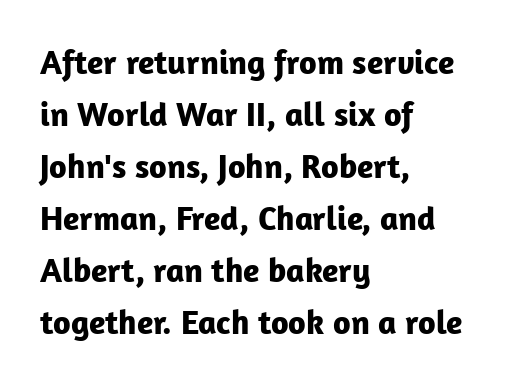
Reading down the column, the eye jumps a familiar distance to each next line. Looks like regular typesetting: each glyph gets only the width it needs. Characters remain perfectly vertical along every line. Every letter is thick-stroked: bold, no question.
